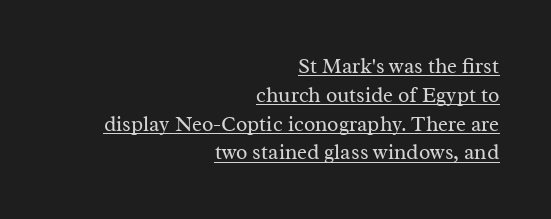
Q: Is the text bold? A: No.
Q: Is the text italic (slanted)? A: No, it is upright.
Q: Is the text underlined? A: Yes.
Q: How is the paragraph aligned? A: Right-aligned.
Q: Is the spacing between letters normal or unusually wide? A: Normal.
Q: Is the spacing between lines tight, normal or loose? A: Normal.
